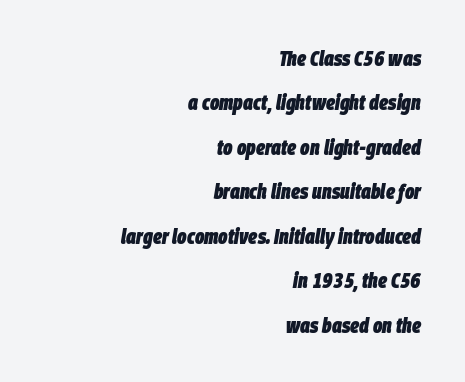
{"italic": "yes", "lean": "right", "slant_degrees": 9, "bold": "yes", "underline": "no", "align": "right", "line_spacing": "loose", "line_spacing_ratio": 2.02, "letter_spacing": "normal", "letter_spacing_em": 0.0, "glyph_px": 22}
